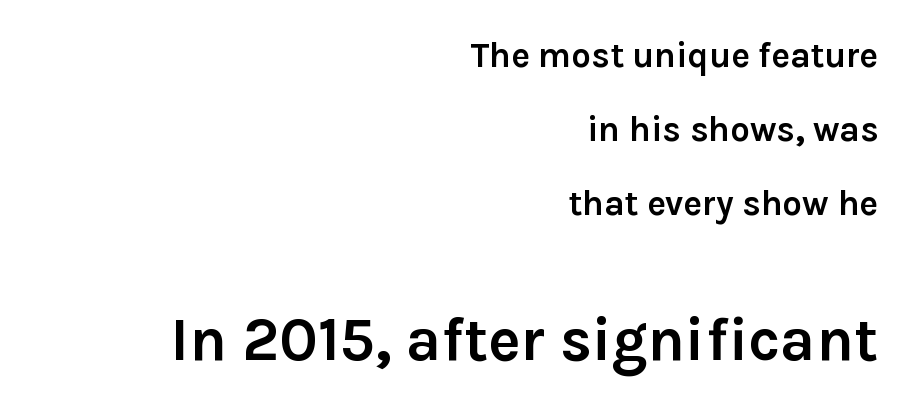
The face used here has the dense, thick strokes of a bold. The glyphs in this specimen are sans serif. Leftover space on each line is placed entirely before the opening word. The passage shown is typed in a proportional face where columns would drift. Characters follow at the spacing the type designer built in.
